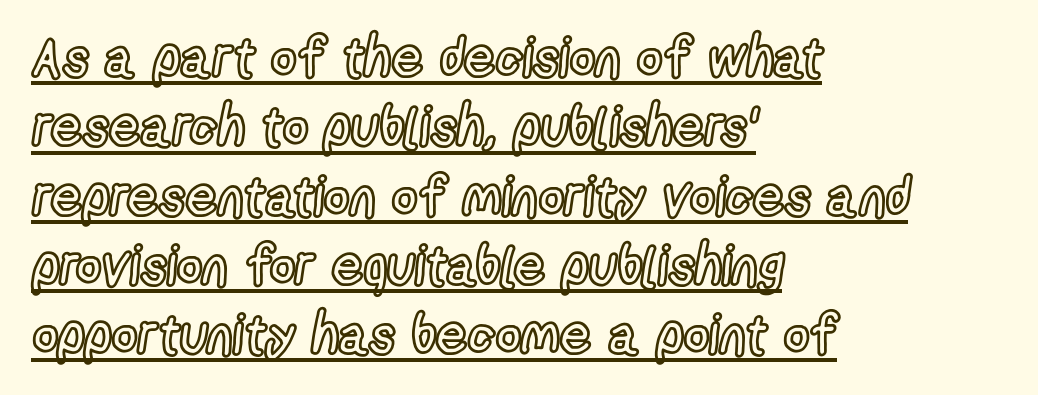
Q: Is the text italic (slanted)? A: Yes.
Q: Is the text underlined? A: Yes.
Q: How is the paragraph aligned? A: Left-aligned.
Q: Is the spacing between letters normal or unusually wide? A: Normal.
Q: Is the spacing between lines tight, normal or loose? A: Normal.
Q: Width (condensed, normal, or wide)? A: Condensed.
Q: x-height? A: Medium.
Q: Monospaced? A: No.
